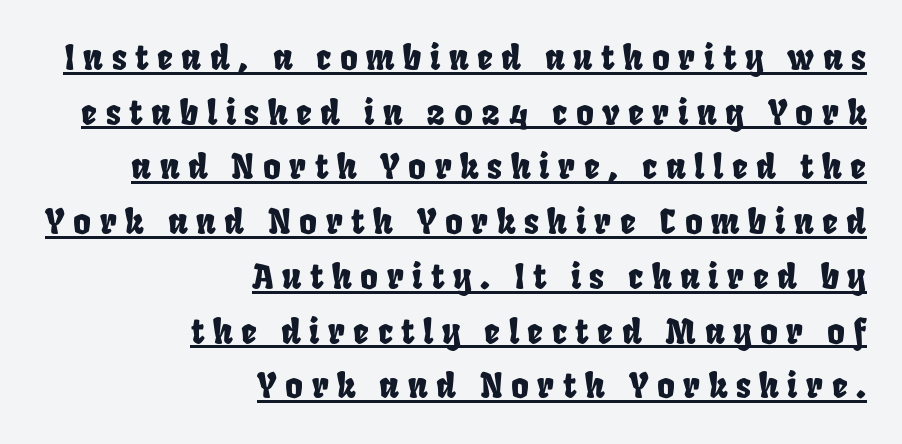
The image shows 34 px condensed sans-serif type; set right-aligned, normal line spacing (1.61x), unusually wide letter spacing (+0.25 em), underlined; low stroke contrast and a large x-height.
